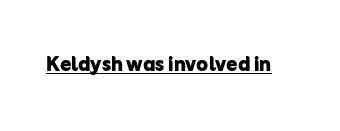
{"italic": "no", "bold": "yes", "underline": "yes", "letter_spacing": "normal", "letter_spacing_em": 0.0, "glyph_px": 27}
